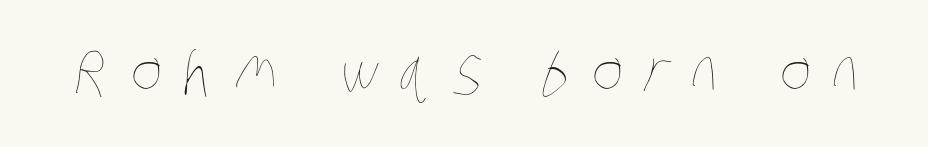
Ink coverage per letter is moderate at most. A typesetter would call this proportional, since set widths differ per character. The face used here is rendered with a markedly widened letterfit. Unmarked baselines from the first word to the last.
